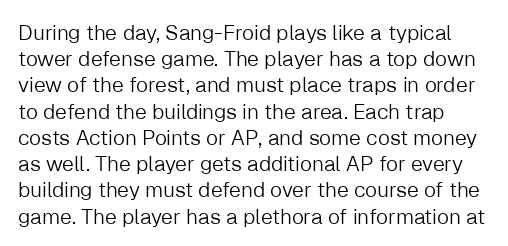
Q: Is the text bold? A: No.
Q: Is the text italic (slanted)? A: No, it is upright.
Q: Is the text underlined? A: No.
Q: Is the spacing between letters normal or unusually wide? A: Normal.
Q: Is the spacing between lines tight, normal or loose? A: Normal.
